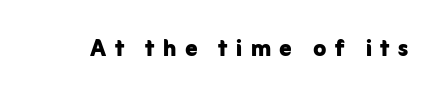
Q: Is the text bold? A: Yes.
Q: Is the text italic (slanted)? A: No, it is upright.
Q: Is the typeface a serif or a sans-serif typeface? A: Sans-serif.
Q: Is the text underlined? A: No.
Q: Is the spacing between letters normal or unusually wide? A: Unusually wide.
Q: Width (condensed, normal, or wide)? A: Normal.
Q: Stroke contrast? A: Low.
Q: x-height? A: Medium.
Q: Monospaced? A: No.
